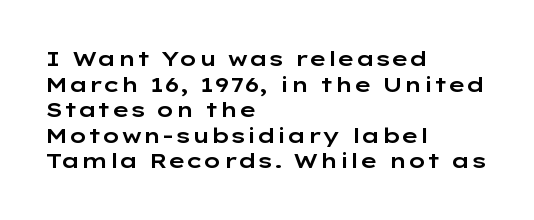
Line beginnings align vertically; line endings do not. Posture: vertical. A typesetter would call this zero additional tracking. The baseline area is clear.
